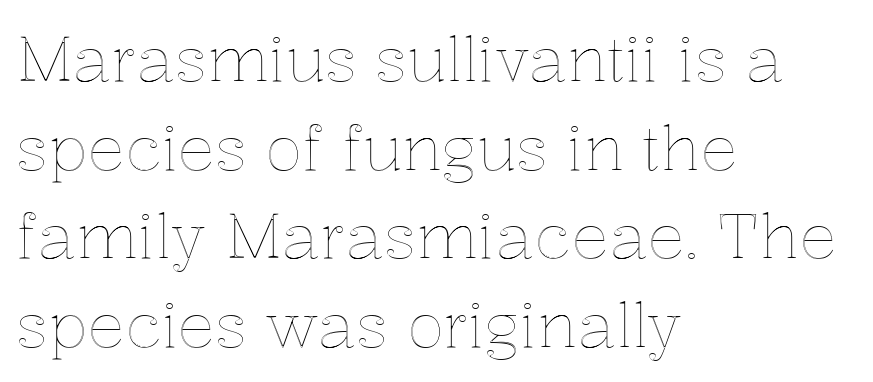
The image shows 62 px text type, upright; set left-aligned, normal line spacing (1.43x), normal letter spacing, not underlined; a medium x-height.
